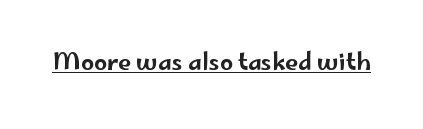
You can see a thin bar hugging the bottom of the glyphs. This rendering leaves character spacing at its baseline value. Style check: upright.
